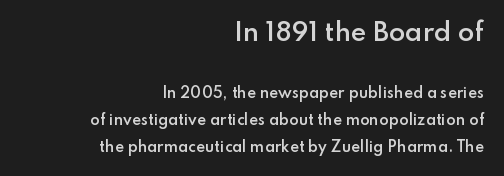
The image shows 24 px text type, upright; set right-aligned, loose line spacing (1.91x), normal letter spacing, not underlined; the first (top) block is 1.71x larger.
